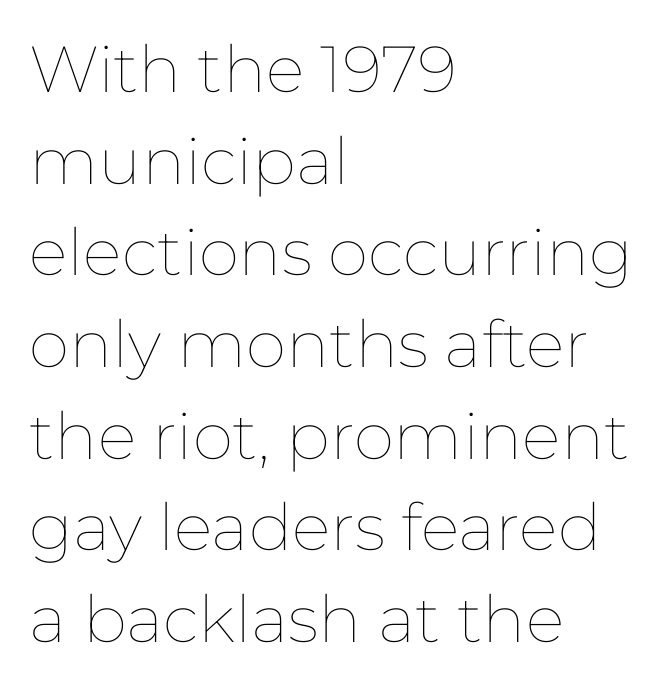
Q: Is the text bold? A: No.
Q: Is the text italic (slanted)? A: No, it is upright.
Q: Is the text underlined? A: No.
Q: How is the paragraph aligned? A: Left-aligned.
Q: Is the spacing between letters normal or unusually wide? A: Normal.
Q: Is the spacing between lines tight, normal or loose? A: Normal.
Q: Width (condensed, normal, or wide)? A: Normal.
Q: Stroke contrast? A: Low.
Q: x-height? A: Medium.
Q: Monospaced? A: No.
